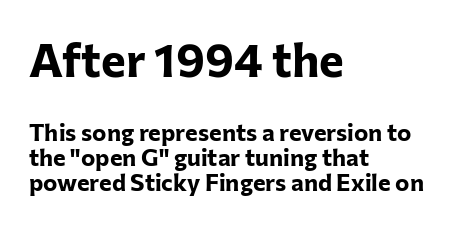
The image shows 47 px bold sans-serif type, upright; set left-aligned, tight line spacing (1.05x), normal letter spacing, not underlined; the first (top) block is 1.96x larger; low stroke contrast and a medium x-height.
